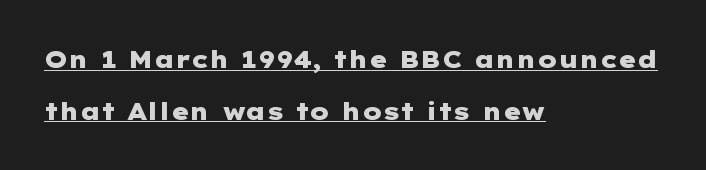
Q: Is the text bold? A: Yes.
Q: Is the text italic (slanted)? A: No, it is upright.
Q: Is the text underlined? A: Yes.
Q: How is the paragraph aligned? A: Left-aligned.
Q: Is the spacing between letters normal or unusually wide? A: Normal.
Q: Is the spacing between lines tight, normal or loose? A: Loose.
